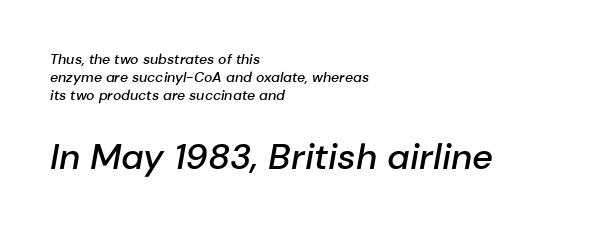
{"italic": "yes", "lean": "right", "slant_degrees": 10, "bold": "semi", "weight": "semibold", "width": "normal", "stroke_contrast": "low", "x_height": "medium", "monospaced": "no", "underline": "no", "align": "left", "line_spacing": "normal", "line_spacing_ratio": 1.3, "letter_spacing": "normal", "letter_spacing_em": 0.0, "larger_block": "second", "size_ratio": 2.57, "glyph_px": 36}
